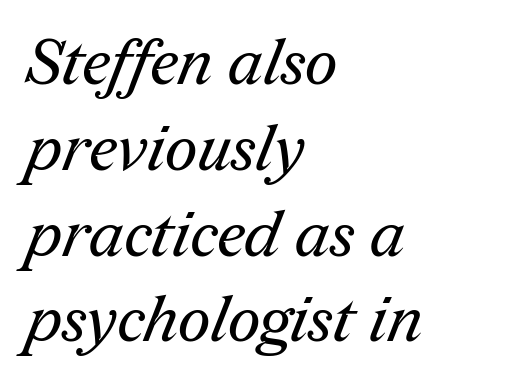
Successive baselines arrive at the customary interval. The paragraph has a hard left edge and a soft right edge. This is serif lettering, the kind often seen in printed books. The space directly below the letters is spotless. Default kerning and tracking; the words read as compact shapes.
